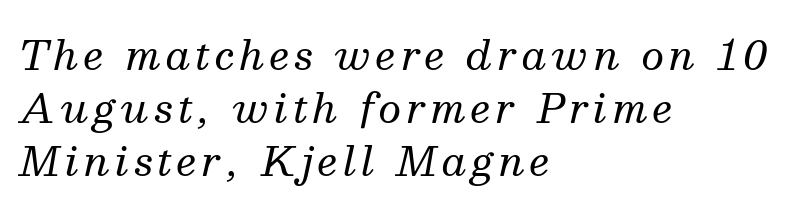
{"serif": "yes", "italic": "yes", "lean": "right", "slant_degrees": 13, "bold": "no", "weight": "regular", "width": "normal", "stroke_contrast": "medium", "x_height": "medium", "monospaced": "no", "underline": "no", "align": "left", "line_spacing": "normal", "line_spacing_ratio": 1.32, "glyph_px": 40}
